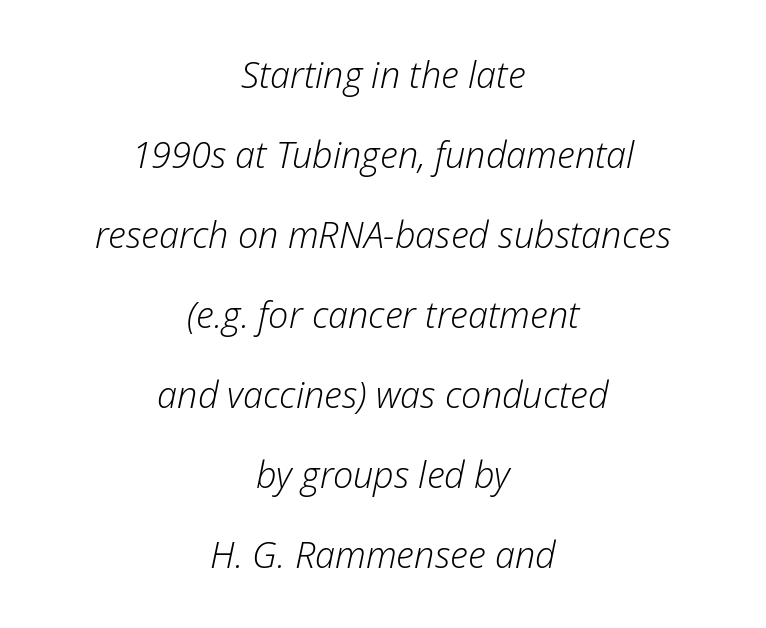
The image shows 36 px light type, italic (leaning right); set centered, loose line spacing (2.22x), normal letter spacing, not underlined; low stroke contrast and a medium x-height.
